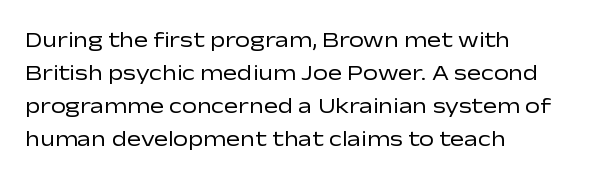
Q: Is the text bold? A: No.
Q: Is the text italic (slanted)? A: No, it is upright.
Q: Is the text underlined? A: No.
Q: How is the paragraph aligned? A: Left-aligned.
Q: Is the spacing between letters normal or unusually wide? A: Normal.
Q: Is the spacing between lines tight, normal or loose? A: Normal.
